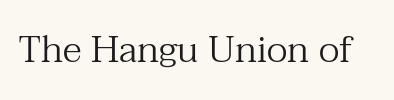
The image shows 37 px regular-weight serif type, upright; set normal letter spacing, not underlined; medium stroke contrast and a medium x-height.
